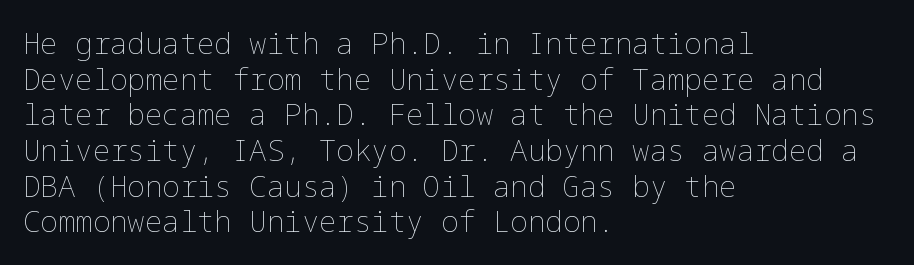
{"italic": "no", "bold": "no", "weight": "thin", "width": "normal", "stroke_contrast": "low", "x_height": "medium", "underline": "no", "align": "left", "line_spacing_ratio": 1.23, "letter_spacing": "normal", "letter_spacing_em": 0.0, "glyph_px": 29}
